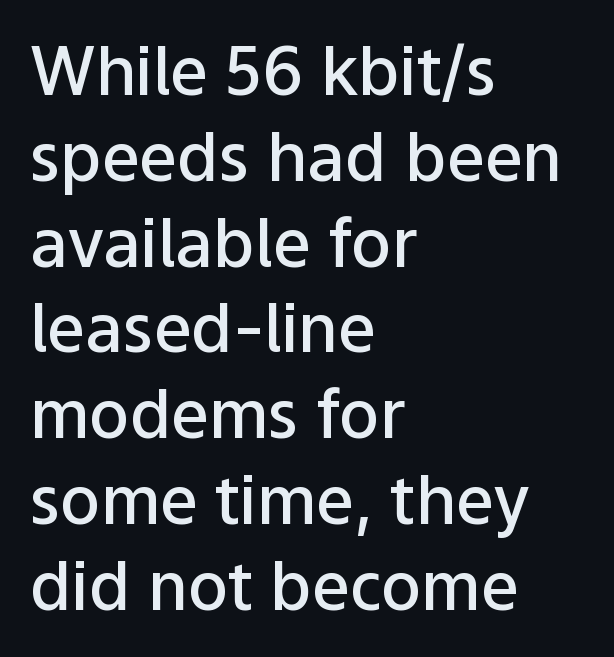
Q: Is the text bold? A: Semi-bold.
Q: Is the text italic (slanted)? A: No, it is upright.
Q: Is the typeface a serif or a sans-serif typeface? A: Sans-serif.
Q: Is the text underlined? A: No.
Q: How is the paragraph aligned? A: Left-aligned.
Q: Is the spacing between letters normal or unusually wide? A: Normal.
Q: Is the spacing between lines tight, normal or loose? A: Normal.
Q: Width (condensed, normal, or wide)? A: Normal.
Q: Stroke contrast? A: Low.
Q: x-height? A: Medium.
Q: Monospaced? A: No.
